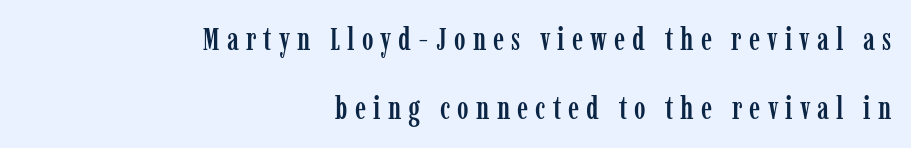
The image shows 31 px condensed serif type, upright; set right-aligned, loose line spacing (2.23x), unusually wide letter spacing (+0.23 em), not underlined; low stroke contrast and a medium x-height.
